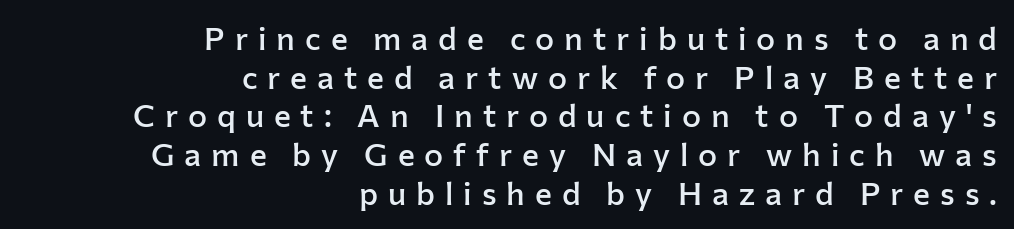
Q: Is the text bold? A: Semi-bold.
Q: Is the text italic (slanted)? A: No, it is upright.
Q: Is the typeface a serif or a sans-serif typeface? A: Sans-serif.
Q: Is the text underlined? A: No.
Q: How is the paragraph aligned? A: Right-aligned.
Q: Is the spacing between letters normal or unusually wide? A: Unusually wide.
Q: Width (condensed, normal, or wide)? A: Normal.
Q: Stroke contrast? A: Low.
Q: x-height? A: Medium.
Q: Monospaced? A: No.
